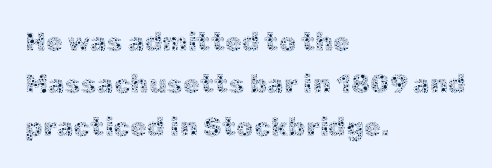
Characters follow at the spacing the type designer built in. Where is the straight margin? On the left. Weight: regular or lighter. Check the space under the baseline: it is left empty. Each new line begins a customary step beneath the previous one.
